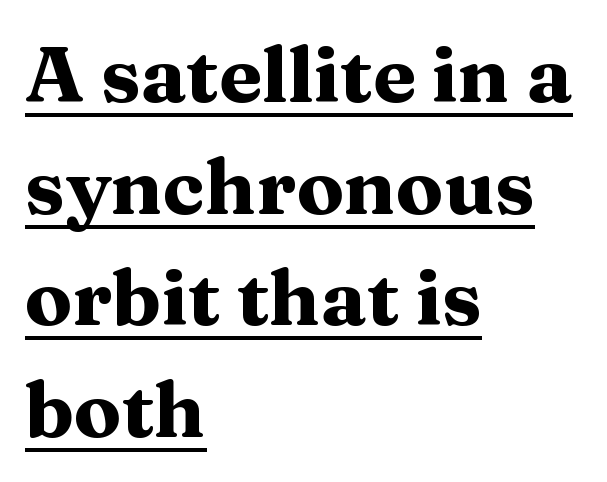
{"serif": "yes", "italic": "no", "bold": "yes", "weight": "heavy", "width": "wide", "stroke_contrast": "medium", "x_height": "medium", "monospaced": "no", "underline": "yes", "align": "left", "line_spacing": "normal", "line_spacing_ratio": 1.43, "letter_spacing": "normal", "letter_spacing_em": 0.0, "glyph_px": 78}
